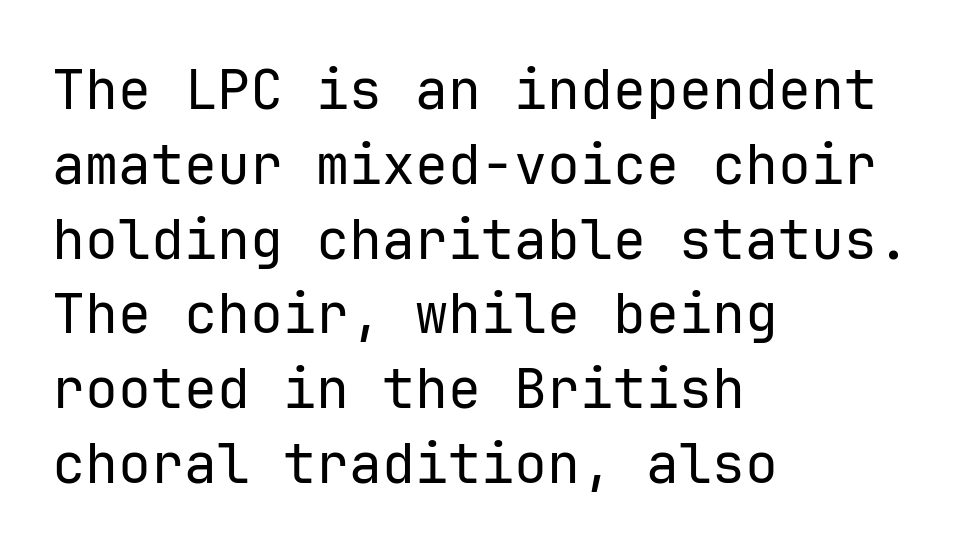
Rendered with straight, roman letterforms. Weight: not bold — regular or lighter. Anything drawn beneath the words? Only blank space. Horizontally, the lines are justified to the leading edge only. The passage shown is typeset with a sans-serif family. Evenly set lines give the paragraph a standard silhouette.
